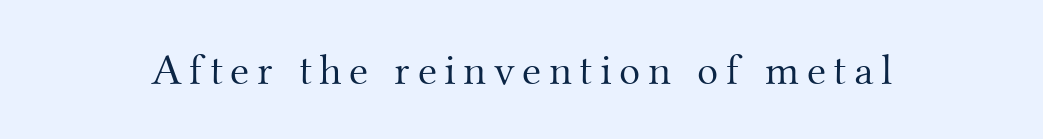
Quick note: not italic, upright. Is this a heavy cut? Hardly; it is regular or lighter. A clean baseline with only descenders dipping below it. The text was rendered using a seriffed face with decorative stroke endings. Here the designer chose a conventional face with non-uniform glyph widths.
